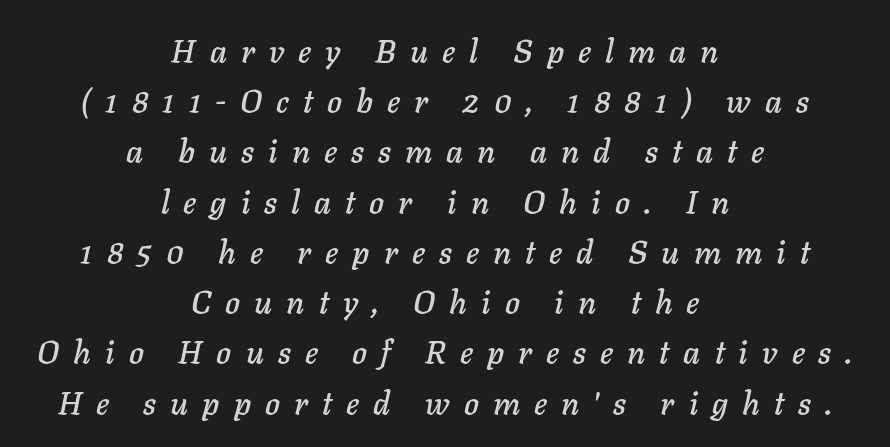
{"italic": "yes", "lean": "right", "slant_degrees": 11, "width": "normal", "stroke_contrast": "low", "x_height": "medium", "monospaced": "no", "underline": "no", "align": "center", "line_spacing": "normal", "line_spacing_ratio": 1.57, "letter_spacing": "wide", "letter_spacing_em": 0.44, "glyph_px": 32}
